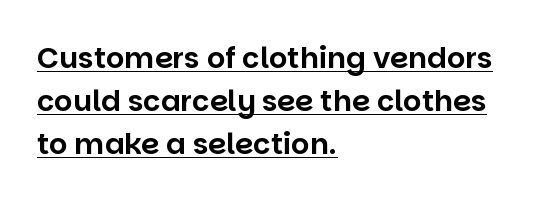
The image shows 29 px sans-serif type, upright; set left-aligned, normal line spacing (1.49x), normal letter spacing, underlined; low stroke contrast and a large x-height.
